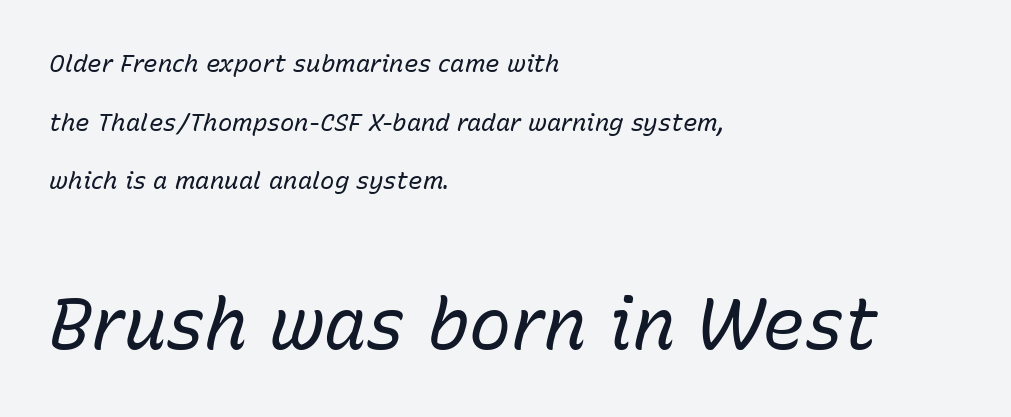
Underline: absent. Reading down the block, your eye returns to a fixed left position each line. There's an unmistakable incline to the writing here. Weight: in the light-to-regular range.
